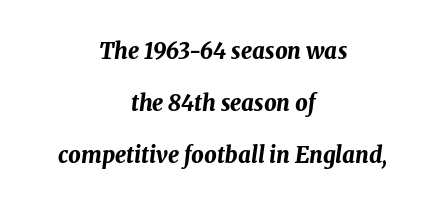
Style check: oblique. Typographic density is high because the face is bold. Vertical spacing — loose. Each row of text sits above clean, open space. Visually the block forms a symmetrical silhouette, jagged on both flanks.
